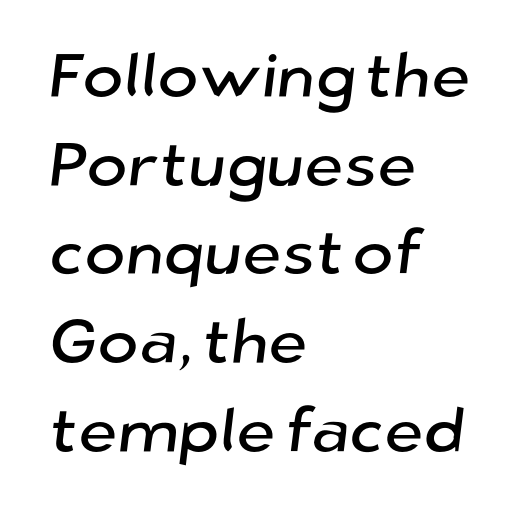
The image shows 62 px sans-serif type; set left-aligned, normal line spacing (1.43x), normal letter spacing, not underlined; low stroke contrast and a medium x-height.
